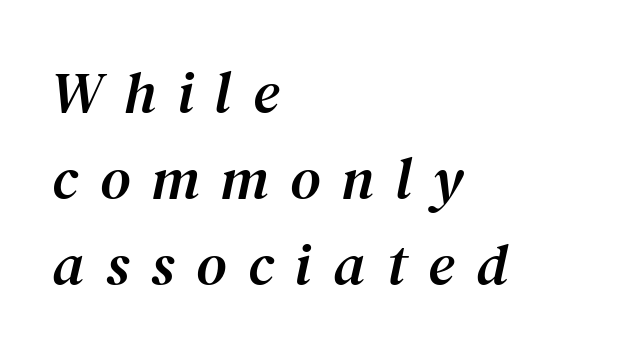
{"serif": "yes", "italic": "yes", "lean": "right", "slant_degrees": 12, "width": "normal", "stroke_contrast": "medium", "x_height": "medium", "monospaced": "no", "underline": "no", "align": "left", "line_spacing": "normal", "line_spacing_ratio": 1.46, "letter_spacing": "wide", "letter_spacing_em": 0.36, "glyph_px": 59}
